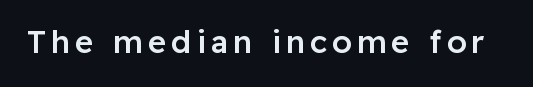
Q: Is the text bold? A: Semi-bold.
Q: Is the text italic (slanted)? A: No, it is upright.
Q: Is the typeface a serif or a sans-serif typeface? A: Sans-serif.
Q: Is the text underlined? A: No.
Q: Width (condensed, normal, or wide)? A: Normal.
Q: Stroke contrast? A: Low.
Q: x-height? A: Medium.
Q: Monospaced? A: No.
